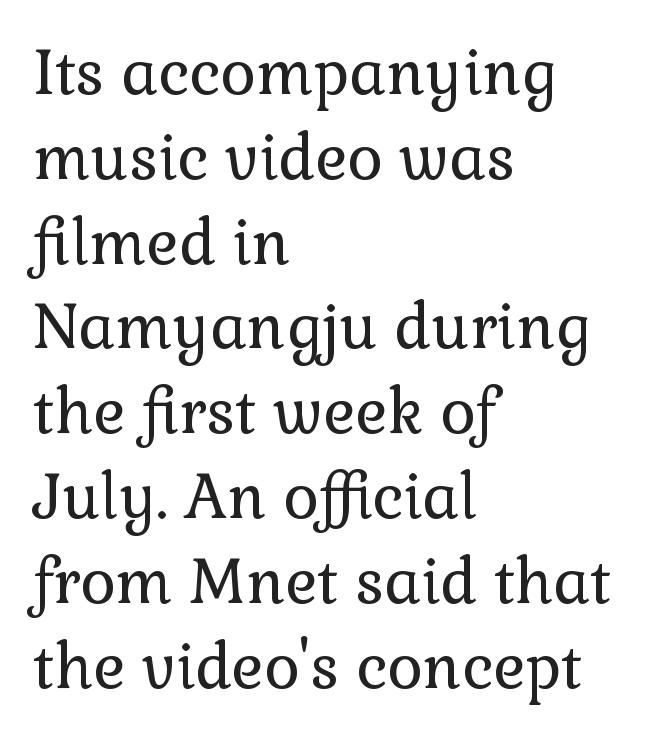
Plain, unruled lines of type. Look at the bottom of the vertical strokes: they flare into serifs here. A classic flush-left, rag-right setting is used for this passage. On a weight scale, this lands at 450 or below.
